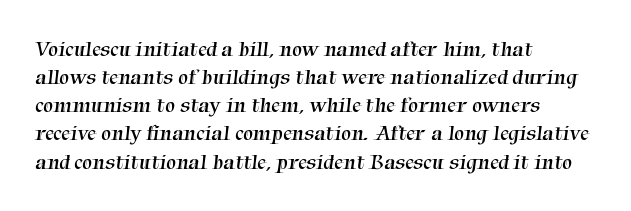
{"bold": "no", "underline": "no", "align": "left", "line_spacing": "normal", "line_spacing_ratio": 1.28, "letter_spacing": "normal", "letter_spacing_em": 0.0, "glyph_px": 22}
